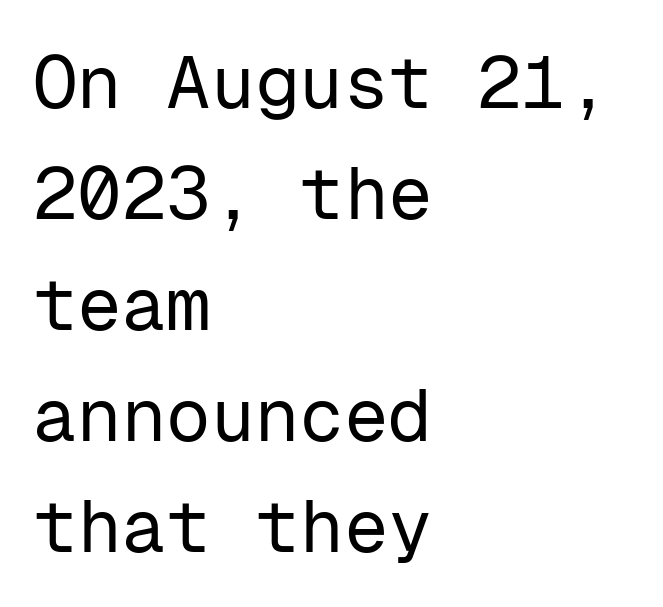
{"serif": "no", "italic": "no", "bold": "no", "weight": "regular", "width": "normal", "stroke_contrast": "low", "x_height": "medium", "monospaced": "yes", "underline": "no", "align": "left", "line_spacing": "normal", "line_spacing_ratio": 1.5, "letter_spacing": "normal", "letter_spacing_em": 0.0, "glyph_px": 74}
